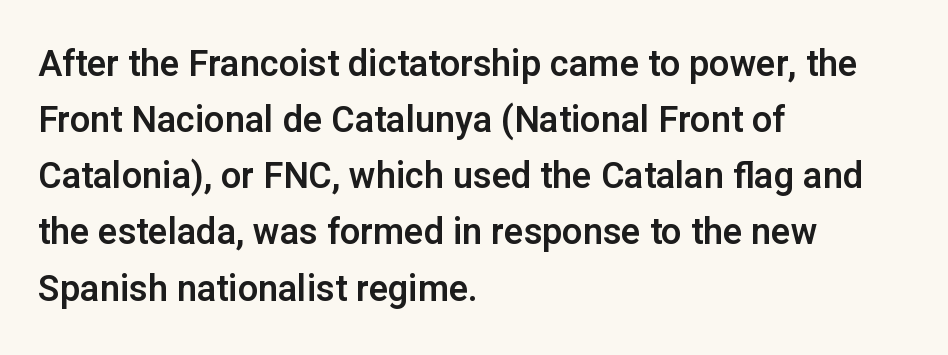
The image shows 36 px sans-serif type, upright; set left-aligned, normal line spacing (1.56x), normal letter spacing, not underlined; low stroke contrast and a medium x-height.
